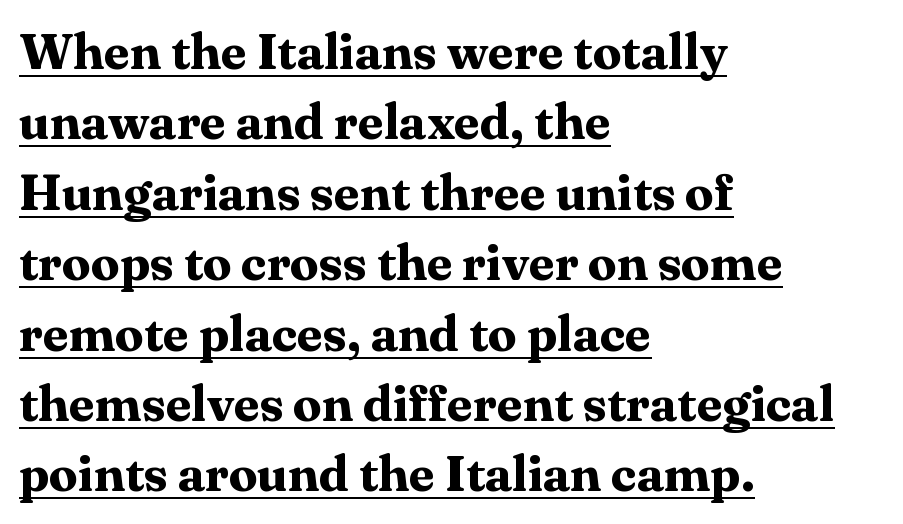
Q: Is the text bold? A: Yes.
Q: Is the text italic (slanted)? A: No, it is upright.
Q: Is the typeface a serif or a sans-serif typeface? A: Serif.
Q: Is the text underlined? A: Yes.
Q: How is the paragraph aligned? A: Left-aligned.
Q: Is the spacing between letters normal or unusually wide? A: Normal.
Q: Is the spacing between lines tight, normal or loose? A: Normal.
Q: Width (condensed, normal, or wide)? A: Normal.
Q: Stroke contrast? A: Medium.
Q: x-height? A: Medium.
Q: Monospaced? A: No.
